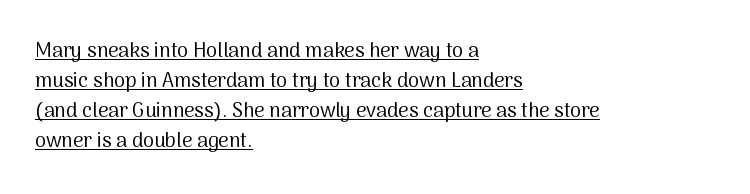
{"italic": "no", "bold": "no", "underline": "yes", "align": "left", "line_spacing": "normal", "line_spacing_ratio": 1.5, "letter_spacing": "normal", "letter_spacing_em": 0.0, "glyph_px": 20}
